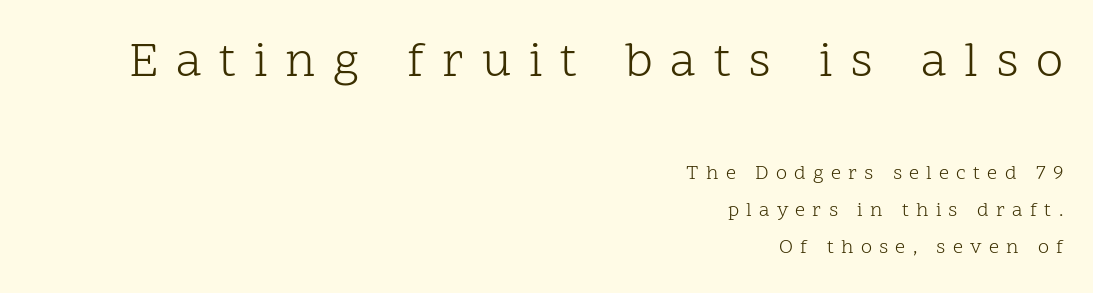
{"serif": "yes", "italic": "no", "bold": "no", "weight": "light", "width": "normal", "stroke_contrast": "low", "x_height": "medium", "monospaced": "no", "underline": "no", "align": "right", "line_spacing_ratio": 1.85, "letter_spacing": "wide", "letter_spacing_em": 0.36, "larger_block": "first", "size_ratio": 2.45, "glyph_px": 49}
